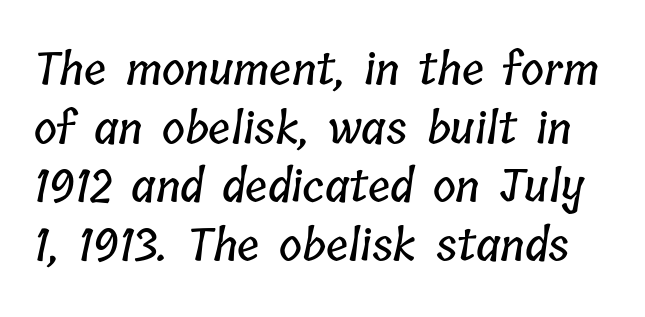
Descenders are the only things crossing below the line. Compared with typical body copy, the letter spacing here is the same. Do the characters align in a grid? No, the font is proportional. What's the leading like? Ordinary, nothing unusual.
